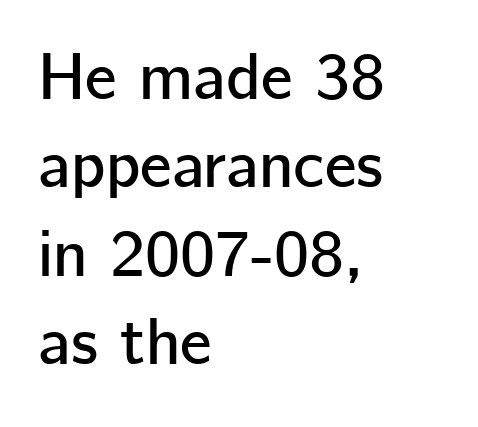
The image shows 67 px sans-serif type, upright; set left-aligned, normal line spacing (1.32x), normal letter spacing, not underlined; low stroke contrast and a medium x-height.
